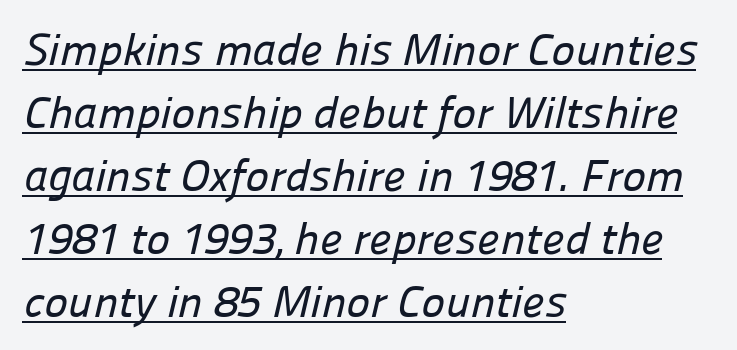
{"serif": "no", "width": "normal", "stroke_contrast": "low", "x_height": "medium", "monospaced": "no", "underline": "yes", "align": "left", "line_spacing": "normal", "line_spacing_ratio": 1.4, "letter_spacing": "normal", "letter_spacing_em": 0.0, "glyph_px": 45}
